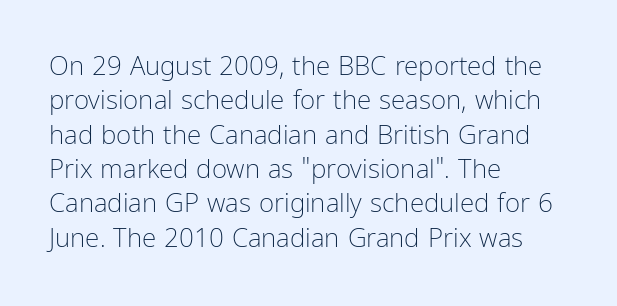
{"italic": "no", "bold": "no", "underline": "no", "align": "left", "line_spacing": "normal", "line_spacing_ratio": 1.32, "letter_spacing": "normal", "letter_spacing_em": 0.0, "glyph_px": 26}
